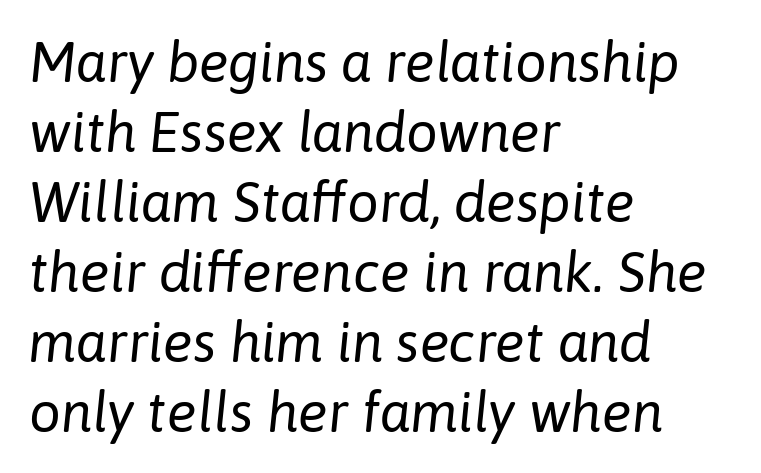
The image shows 56 px regular-weight type, italic (leaning right); set left-aligned, normal line spacing (1.25x), normal letter spacing, not underlined; low stroke contrast and a medium x-height.
